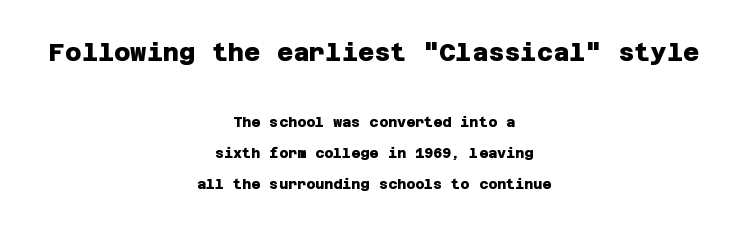
The image shows 25 px bold type; set centered, loose line spacing (2.23x), normal letter spacing, not underlined; the first (top) block is 1.79x larger.
